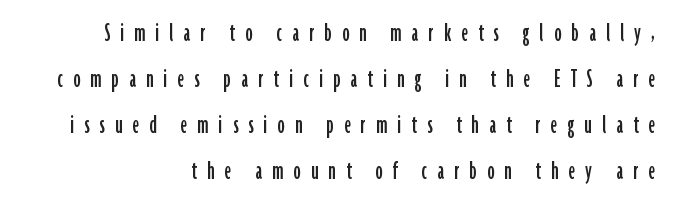
{"serif": "no", "italic": "no", "width": "condensed", "stroke_contrast": "low", "x_height": "medium", "monospaced": "no", "underline": "no", "align": "right", "line_spacing": "normal", "line_spacing_ratio": 1.59, "letter_spacing": "wide", "letter_spacing_em": 0.35, "glyph_px": 29}
